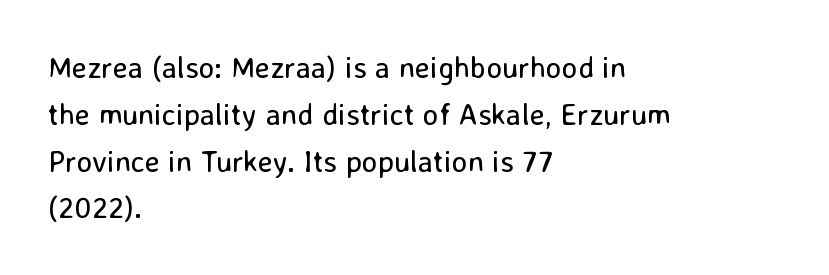
The image shows 30 px regular-weight sans-serif type, upright; set left-aligned, normal line spacing (1.56x), normal letter spacing, not underlined; low stroke contrast and a medium x-height.
